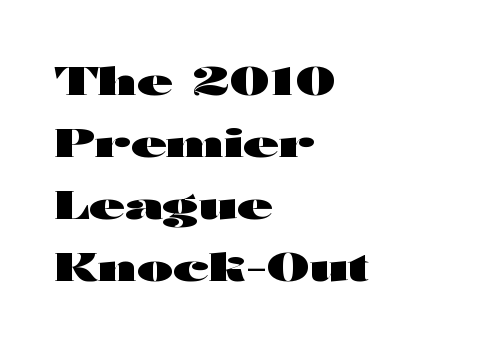
{"italic": "no", "bold": "yes", "weight": "heavy", "width": "wide", "stroke_contrast": "high", "x_height": "medium", "monospaced": "no", "underline": "no", "align": "left", "line_spacing": "normal", "line_spacing_ratio": 1.59, "letter_spacing": "normal", "letter_spacing_em": 0.0, "glyph_px": 39}
